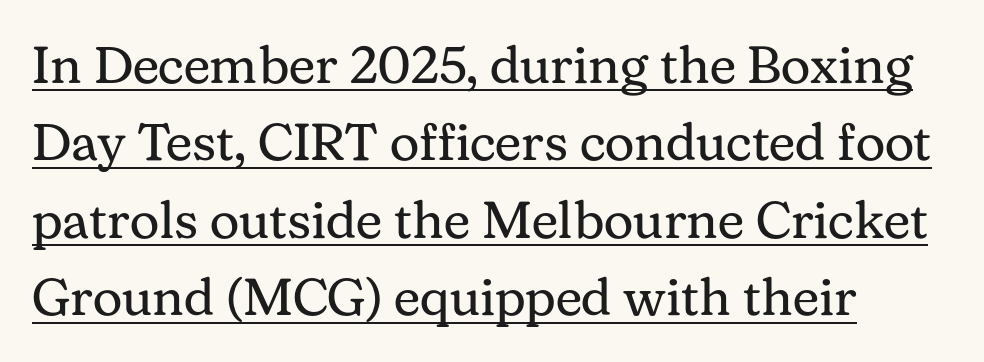
The image shows 52 px regular-weight serif type, upright; set left-aligned, normal line spacing (1.49x), normal letter spacing, underlined; medium stroke contrast and a medium x-height.
